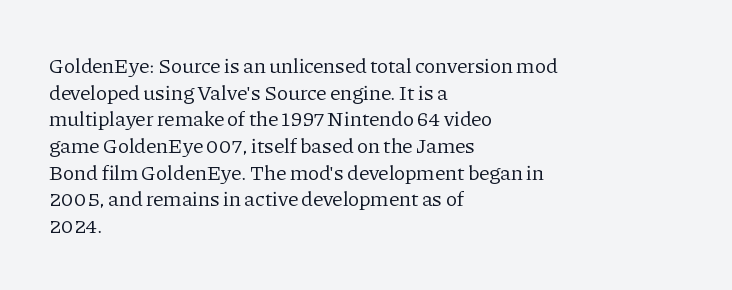
{"italic": "no", "bold": "no", "underline": "no", "align": "left", "line_spacing": "normal", "line_spacing_ratio": 1.27, "letter_spacing": "normal", "letter_spacing_em": 0.0, "glyph_px": 21}
